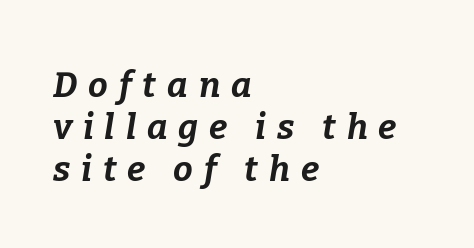
This rendering features lettering with no underline. The whole block is typeset with a tilt. Compared with typical body copy, the letter spacing here is much looser. These words are printed bold, with thick strokes throughout. The typesetter chose a ragged-right arrangement here. The face used here is proportionally spaced, like ordinary book or web type.
